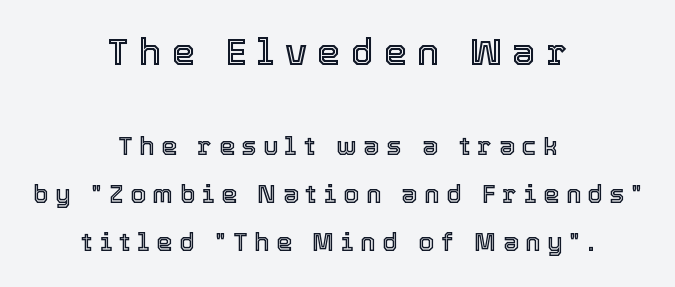
{"italic": "no", "width": "normal", "x_height": "medium", "monospaced": "no", "underline": "no", "align": "center", "line_spacing": "loose", "line_spacing_ratio": 1.92, "letter_spacing": "wide", "letter_spacing_em": 0.28, "larger_block": "first", "size_ratio": 1.48, "glyph_px": 37}
